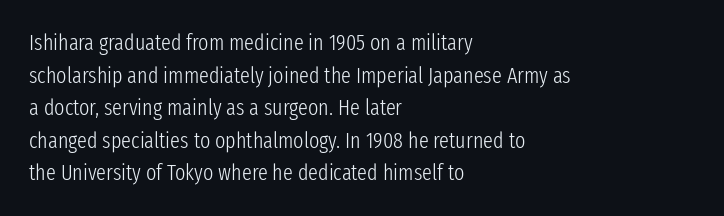
The image shows 22 px text type, upright; set left-aligned, normal line spacing (1.48x), normal letter spacing, not underlined.
